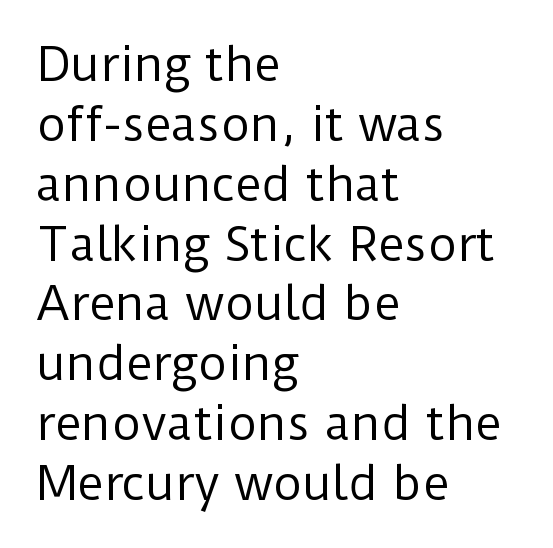
The image shows 45 px regular-weight sans-serif type, upright; set left-aligned, normal line spacing (1.33x), normal letter spacing, not underlined; low stroke contrast and a medium x-height.
